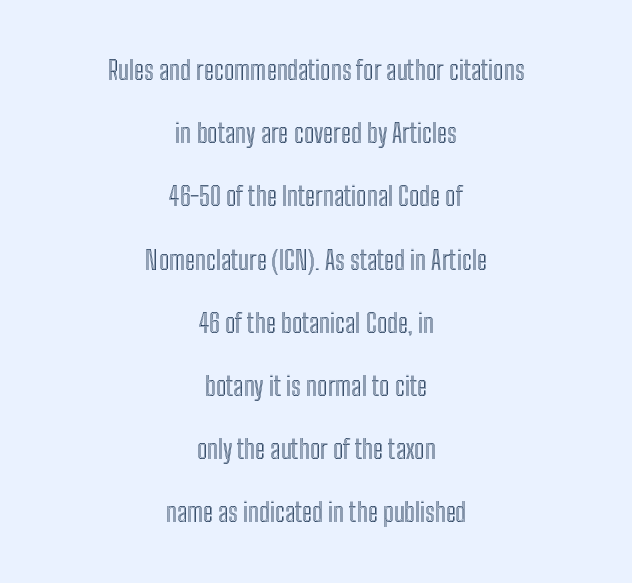
{"italic": "no", "underline": "no", "align": "center", "line_spacing": "loose", "line_spacing_ratio": 2.43, "letter_spacing": "normal", "letter_spacing_em": 0.0, "glyph_px": 26}
